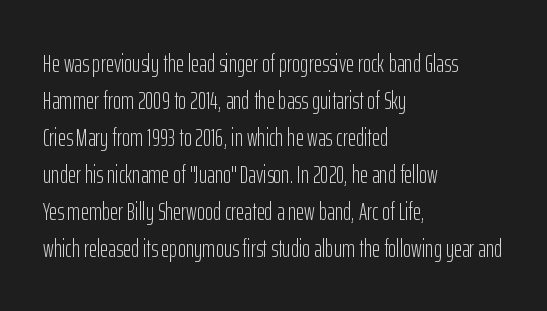
A typesetter would call this leading conventional body-copy spacing. Descender tails drop into unmarked territory. Visually the block forms a straight wall on the left and a jagged coastline on the right. Do the letters lean? They stand straight.
